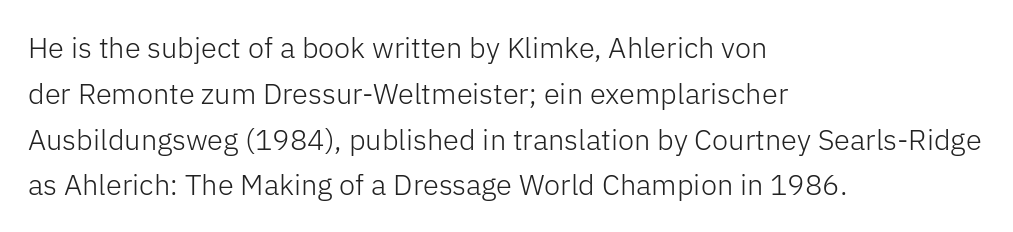
Q: Is the text bold? A: No.
Q: Is the text italic (slanted)? A: No, it is upright.
Q: Is the typeface a serif or a sans-serif typeface? A: Sans-serif.
Q: Is the text underlined? A: No.
Q: How is the paragraph aligned? A: Left-aligned.
Q: Is the spacing between letters normal or unusually wide? A: Normal.
Q: Is the spacing between lines tight, normal or loose? A: Normal.
Q: Width (condensed, normal, or wide)? A: Normal.
Q: Stroke contrast? A: Low.
Q: x-height? A: Medium.
Q: Monospaced? A: No.
